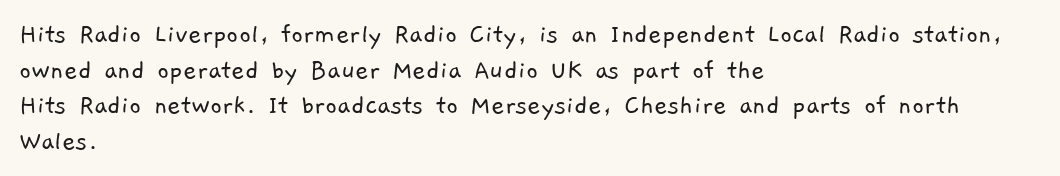
Q: Is the text bold? A: No.
Q: Is the typeface a serif or a sans-serif typeface? A: Sans-serif.
Q: Is the text underlined? A: No.
Q: How is the paragraph aligned? A: Left-aligned.
Q: Is the spacing between letters normal or unusually wide? A: Normal.
Q: Width (condensed, normal, or wide)? A: Normal.
Q: Stroke contrast? A: Low.
Q: x-height? A: Medium.
Q: Monospaced? A: No.
